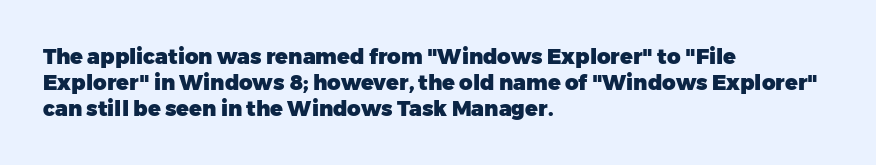
Q: Is the text bold? A: Yes.
Q: Is the text italic (slanted)? A: No, it is upright.
Q: Is the text underlined? A: No.
Q: How is the paragraph aligned? A: Left-aligned.
Q: Is the spacing between letters normal or unusually wide? A: Normal.
